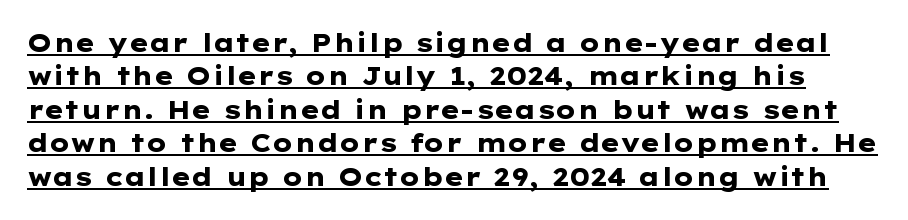
Q: Is the text bold? A: Yes.
Q: Is the text italic (slanted)? A: No, it is upright.
Q: Is the text underlined? A: Yes.
Q: Is the spacing between letters normal or unusually wide? A: Normal.
Q: Is the spacing between lines tight, normal or loose? A: Normal.
